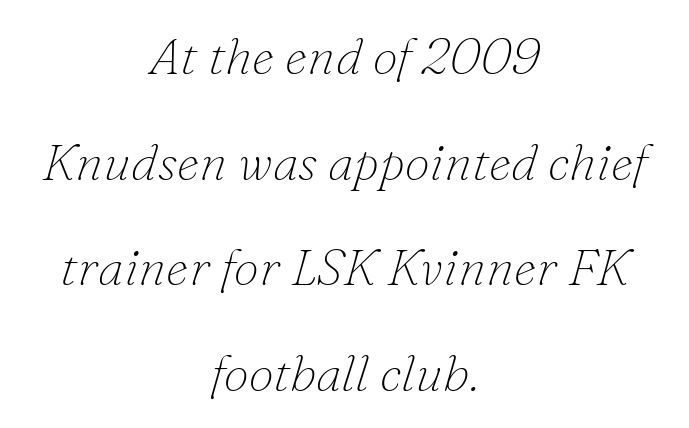
Q: Is the text bold? A: No.
Q: Is the text italic (slanted)? A: Yes, it leans right by about 16 degrees.
Q: Is the typeface a serif or a sans-serif typeface? A: Serif.
Q: Is the text underlined? A: No.
Q: How is the paragraph aligned? A: Centered.
Q: Is the spacing between letters normal or unusually wide? A: Normal.
Q: Is the spacing between lines tight, normal or loose? A: Loose.
Q: Width (condensed, normal, or wide)? A: Normal.
Q: Stroke contrast? A: Low.
Q: x-height? A: Small.
Q: Monospaced? A: No.
